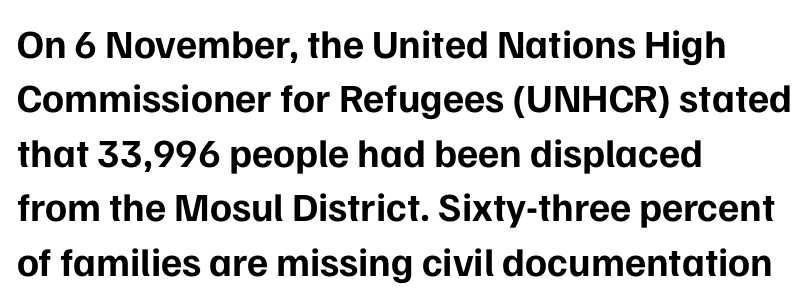
Q: Is the text bold? A: Yes.
Q: Is the text italic (slanted)? A: No, it is upright.
Q: Is the typeface a serif or a sans-serif typeface? A: Sans-serif.
Q: Is the text underlined? A: No.
Q: How is the paragraph aligned? A: Left-aligned.
Q: Is the spacing between letters normal or unusually wide? A: Normal.
Q: Is the spacing between lines tight, normal or loose? A: Normal.
Q: Width (condensed, normal, or wide)? A: Normal.
Q: Stroke contrast? A: Low.
Q: x-height? A: Medium.
Q: Monospaced? A: No.
